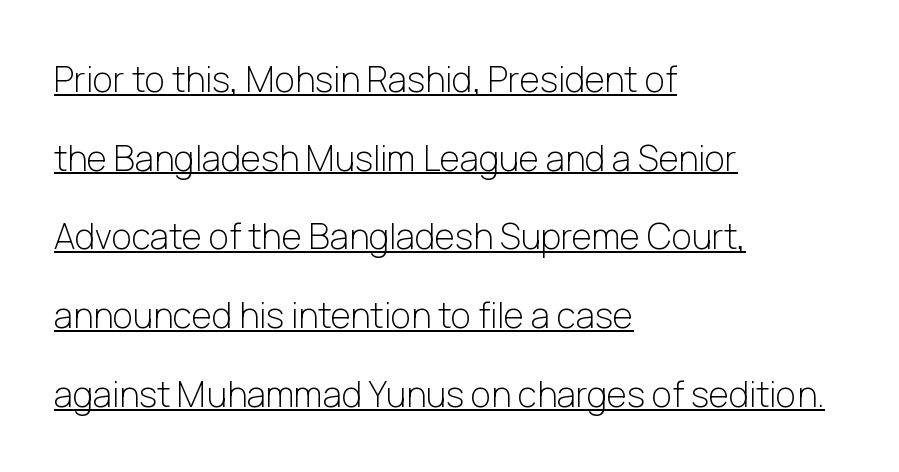
The image shows 35 px light sans-serif type, upright; set left-aligned, loose line spacing (2.25x), normal letter spacing, underlined; low stroke contrast and a medium x-height.
